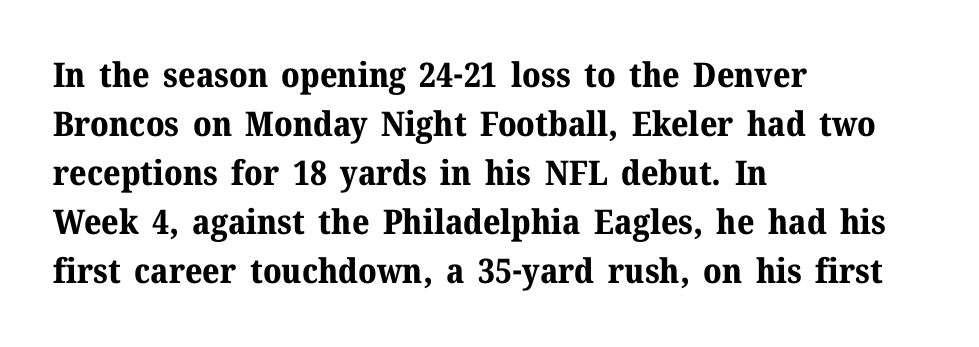
{"serif": "yes", "italic": "no", "bold": "yes", "weight": "bold", "width": "normal", "stroke_contrast": "medium", "x_height": "medium", "monospaced": "no", "underline": "no", "align": "left", "line_spacing": "normal", "line_spacing_ratio": 1.44, "letter_spacing": "normal", "letter_spacing_em": 0.0, "glyph_px": 34}
